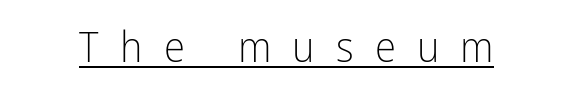
The image shows 43 px light, condensed sans-serif type, upright; set unusually wide letter spacing (+0.49 em), underlined; low stroke contrast and a medium x-height.
